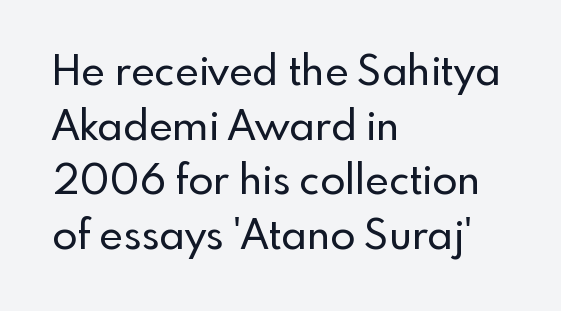
The image shows 41 px sans-serif type, upright; set left-aligned, normal line spacing (1.33x), normal letter spacing, not underlined; a small x-height.
